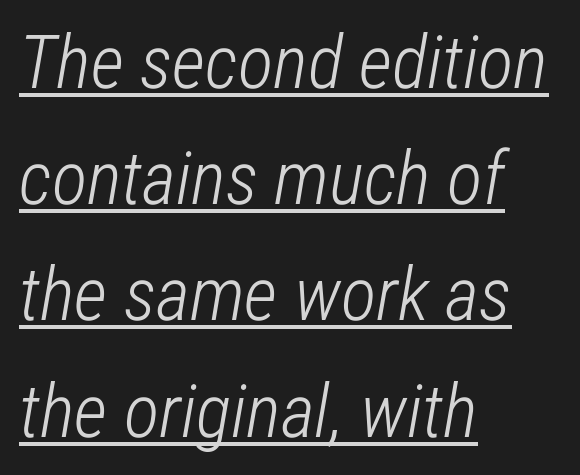
Q: Is the text bold? A: No.
Q: Is the text italic (slanted)? A: Yes, it leans right by about 12 degrees.
Q: Is the text underlined? A: Yes.
Q: How is the paragraph aligned? A: Left-aligned.
Q: Is the spacing between letters normal or unusually wide? A: Normal.
Q: Is the spacing between lines tight, normal or loose? A: Normal.
Q: Width (condensed, normal, or wide)? A: Condensed.
Q: Stroke contrast? A: Low.
Q: x-height? A: Medium.
Q: Monospaced? A: No.
